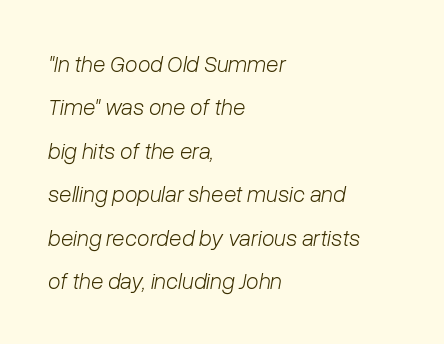
The image shows 23 px text type, italic (leaning right); set left-aligned, line spacing 1.89x, normal letter spacing, not underlined.
